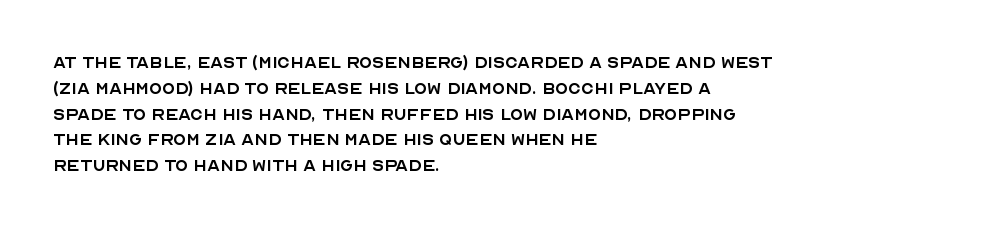
{"italic": "no", "bold": "no", "underline": "no", "align": "left", "line_spacing_ratio": 1.23, "letter_spacing": "normal", "letter_spacing_em": 0.0, "glyph_px": 21}
